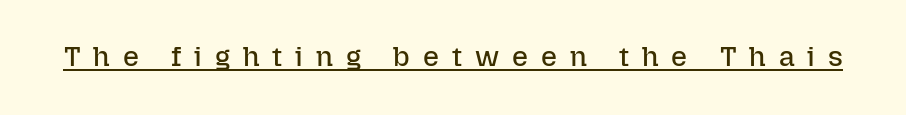
The letters look calm and open, with moderate or lighter stems. Designer's note — italics off, roman on. The face used here is proportionally spaced, like ordinary book or web type. These characters rest on top of a visible drawn line. Inter-character spacing is expanded well beyond the font's built-in metrics.
